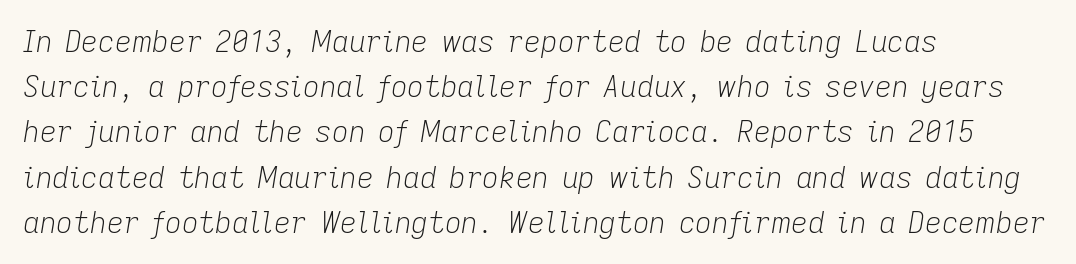
The paragraph shown leans on its left margin. Evenly set lines give the paragraph a standard silhouette. The letters sit at their default tracking, neither squeezed nor spread. The strip under each line holds only bare page. The glyphs look as if they've been sheared to an angle.
